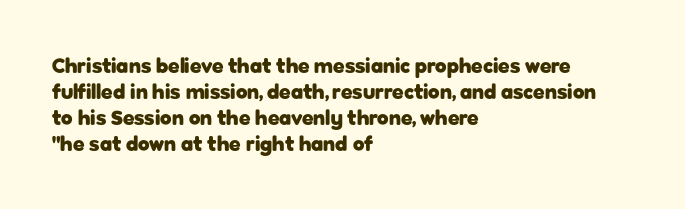
The strokes are fattened all the way to bold. Visually the block forms a straight wall on the left and a jagged coastline on the right. A typesetter would mark this as roman, not italic. The words here are not underlined.
